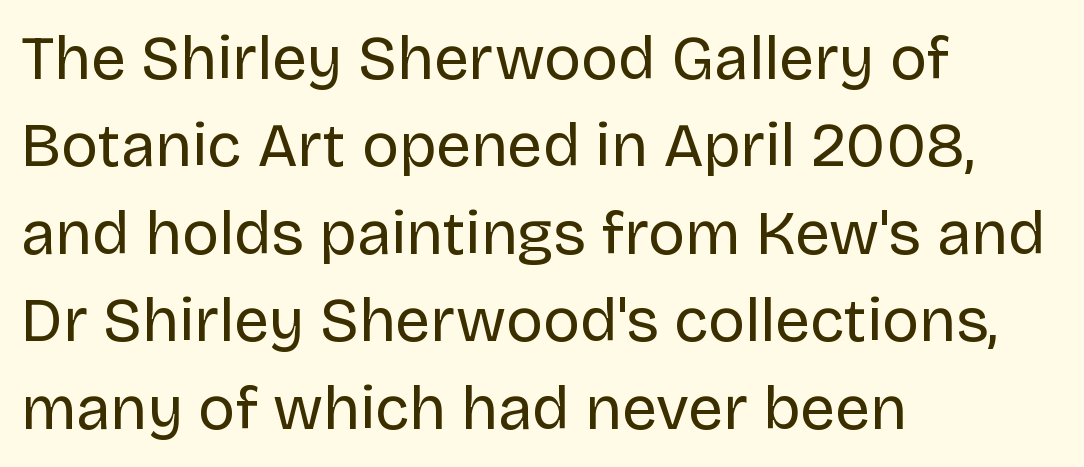
Q: Is the text bold? A: No.
Q: Is the text italic (slanted)? A: No, it is upright.
Q: Is the typeface a serif or a sans-serif typeface? A: Sans-serif.
Q: Is the text underlined? A: No.
Q: How is the paragraph aligned? A: Left-aligned.
Q: Is the spacing between letters normal or unusually wide? A: Normal.
Q: Is the spacing between lines tight, normal or loose? A: Normal.
Q: Width (condensed, normal, or wide)? A: Normal.
Q: Stroke contrast? A: Low.
Q: x-height? A: Large.
Q: Monospaced? A: No.
